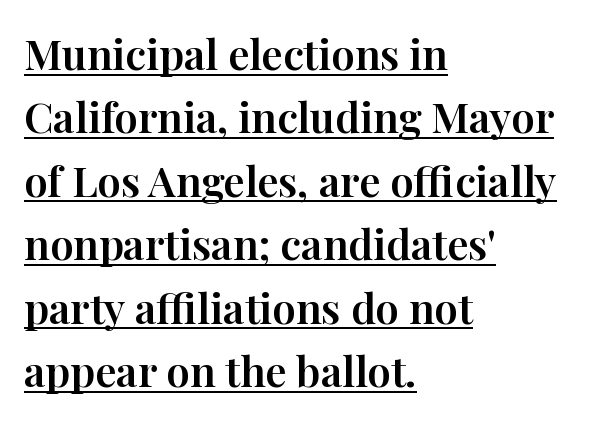
In CSS terms this would be text-align: left. Descenders here cross a horizontal rule under the line. These lines are composed in type with serifs. Notice how the stems are strictly vertical — no italics here.
